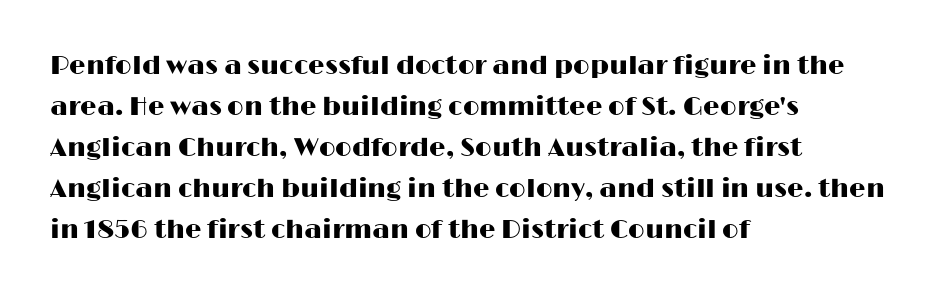
Descenders hang freely into open space. The font's upright variant was chosen for this text. Alignment: flush left. Leading: standard. The letterforms sit shoulder to shoulder at normal distance.
